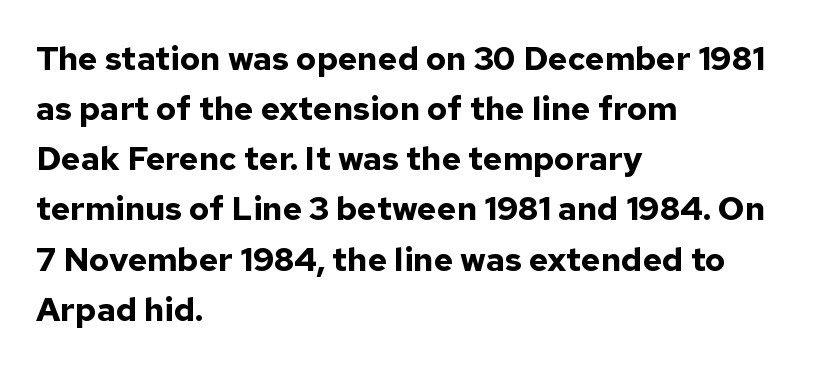
Any mark beneath the type? The region is blank. Posture: upright roman. Caption: standard tracking, unaltered. A typesetter would label this face a sans. Regular leading.
